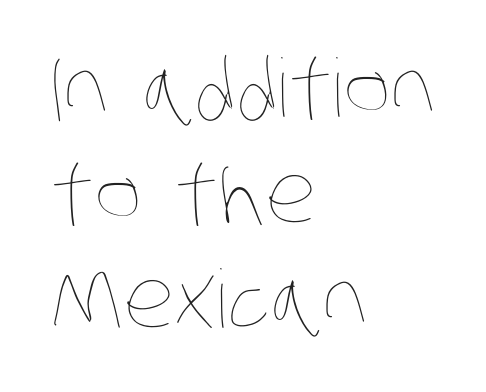
Varying glyph widths throughout — classic text-font behaviour. Caption: multi-line text, flush left, ragged right. Is the stroke heavy? The answer is a plain regular-or-lighter. Descenders are the only things crossing below the line. Each word holds together tightly as a unit, with standard inter-letter gaps. The rendering uses a moderate line-height, typical for paragraphs.
